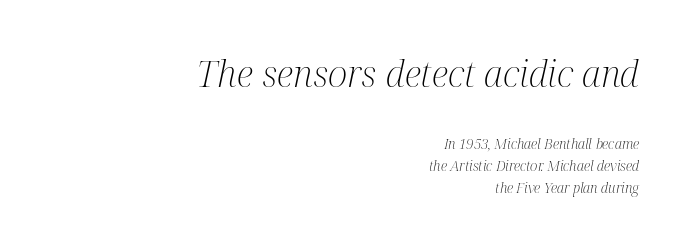
The image shows 37 px light, condensed serif type, italic (leaning right); set right-aligned, normal line spacing (1.56x), normal letter spacing, not underlined; the first (top) block is 2.64x larger; medium stroke contrast and a medium x-height.
